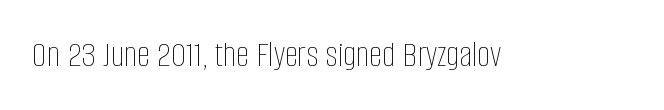
Q: Is the text bold? A: No.
Q: Is the text italic (slanted)? A: No, it is upright.
Q: Is the text underlined? A: No.
Q: Is the spacing between letters normal or unusually wide? A: Normal.
Q: Width (condensed, normal, or wide)? A: Condensed.
Q: Stroke contrast? A: Low.
Q: x-height? A: Large.
Q: Monospaced? A: No.
